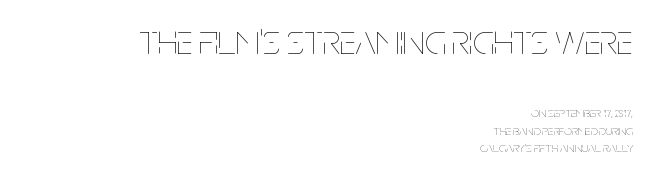
Where is the straight margin? On the right. Rows of type keep a routine distance in the vertical direction. The more generous point size was reserved for the upper chunk. Think of a printed novel: that variable character pitch is what you see here. Short note: letters normally spaced. Any mark beneath the type? The region is blank.
